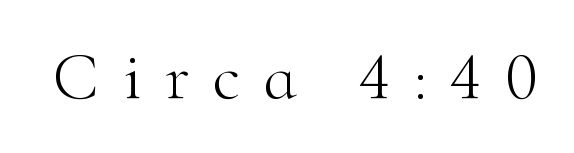
{"serif": "yes", "italic": "no", "bold": "no", "weight": "light", "width": "normal", "stroke_contrast": "high", "x_height": "small", "monospaced": "no", "underline": "no", "letter_spacing": "wide", "letter_spacing_em": 0.34, "glyph_px": 68}
